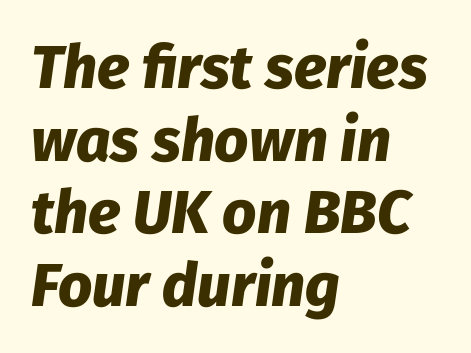
The image shows 60 px heavy type, italic (leaning right); set left-aligned, line spacing 1.21x, normal letter spacing, not underlined; low stroke contrast and a medium x-height.
